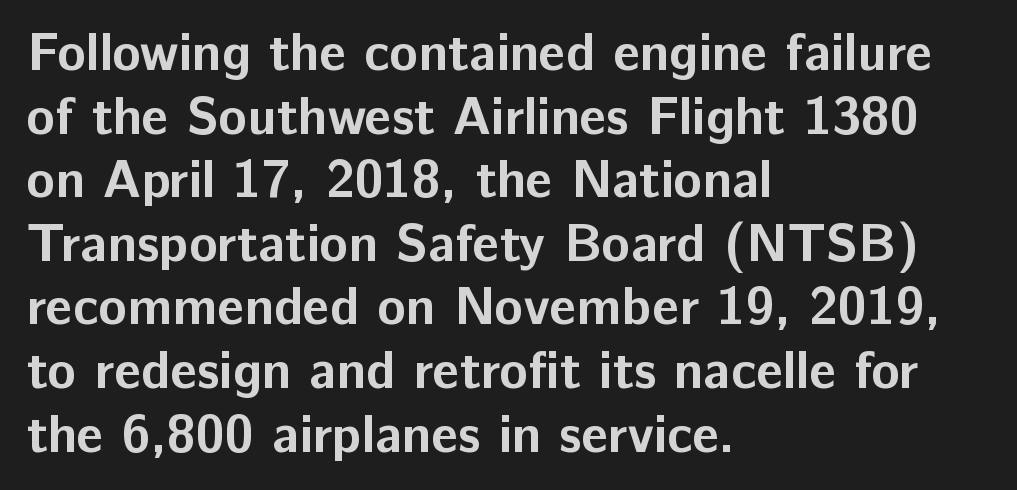
Q: Is the text bold? A: Yes.
Q: Is the text italic (slanted)? A: No, it is upright.
Q: Is the typeface a serif or a sans-serif typeface? A: Sans-serif.
Q: Is the text underlined? A: No.
Q: How is the paragraph aligned? A: Left-aligned.
Q: Is the spacing between letters normal or unusually wide? A: Normal.
Q: Width (condensed, normal, or wide)? A: Normal.
Q: Stroke contrast? A: Low.
Q: x-height? A: Medium.
Q: Monospaced? A: No.
